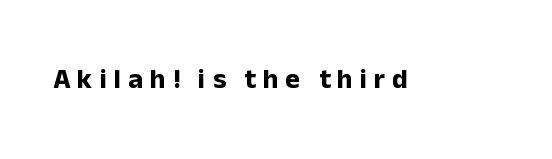
The image shows 28 px bold sans-serif type, upright; set unusually wide letter spacing (+0.25 em), not underlined; low stroke contrast and a medium x-height.
